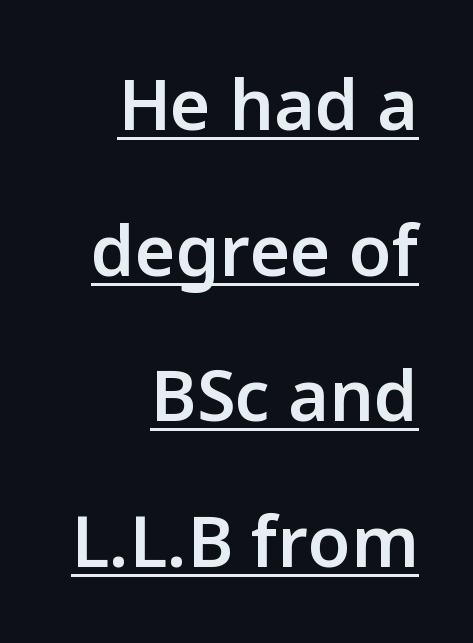
{"serif": "no", "italic": "no", "bold": "semi", "weight": "semibold", "width": "normal", "stroke_contrast": "low", "x_height": "medium", "monospaced": "no", "underline": "yes", "align": "right", "line_spacing": "loose", "line_spacing_ratio": 2.08, "letter_spacing": "normal", "letter_spacing_em": 0.0, "glyph_px": 70}
